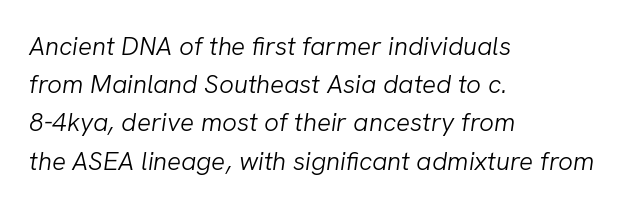
{"italic": "yes", "lean": "right", "slant_degrees": 8, "bold": "no", "underline": "no", "align": "left", "line_spacing": "normal", "line_spacing_ratio": 1.47, "letter_spacing": "normal", "letter_spacing_em": 0.0, "glyph_px": 26}
